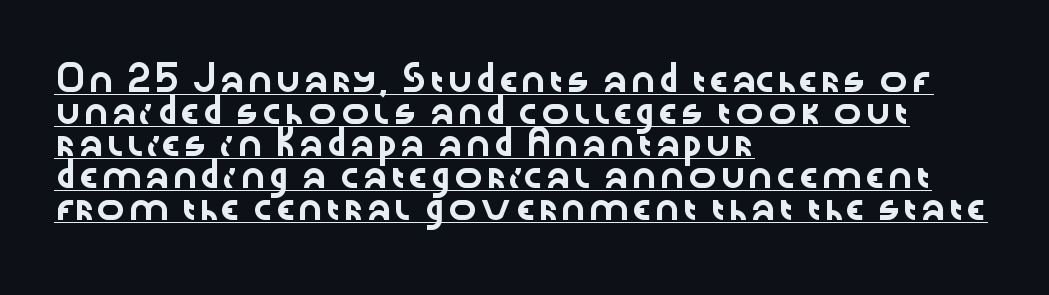
The image shows 24 px text type, upright; set left-aligned, normal line spacing (1.33x), normal letter spacing, underlined.
